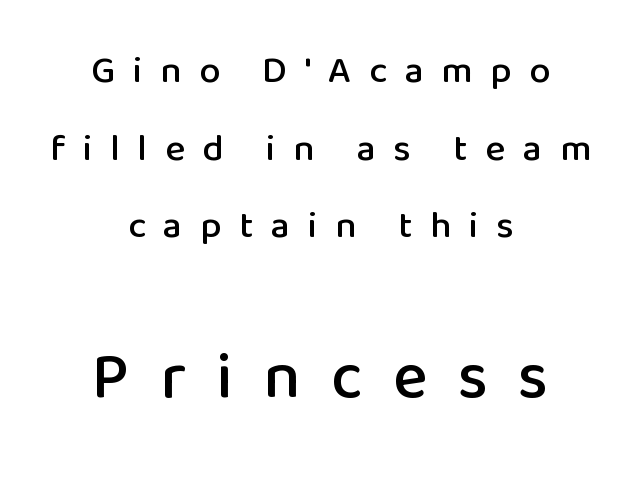
The image shows 66 px sans-serif type, upright; set centered, loose line spacing (2.04x), unusually wide letter spacing (+0.46 em), not underlined; the second (bottom) block is 1.74x larger; low stroke contrast and a medium x-height.
